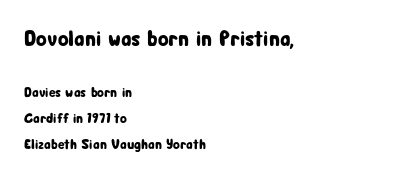
The image shows 22 px text type, upright; set left-aligned, line spacing 1.86x, normal letter spacing, not underlined; the first (top) block is 1.57x larger.
